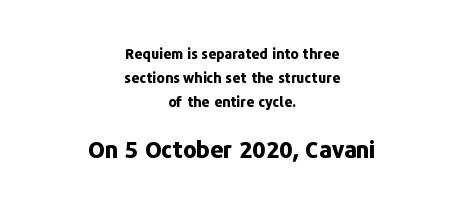
The image shows 23 px bold type, upright; set centered, normal line spacing (1.7x), normal letter spacing, not underlined; the second (bottom) block is 1.64x larger.
